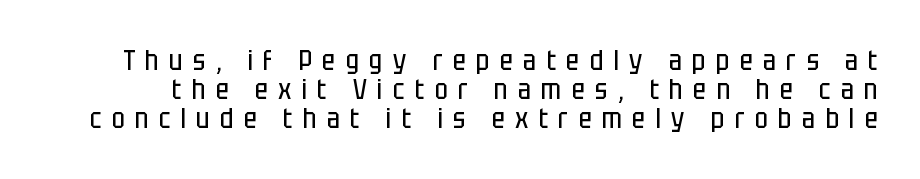
Q: Is the text bold? A: No.
Q: Is the text italic (slanted)? A: No, it is upright.
Q: Is the typeface a serif or a sans-serif typeface? A: Sans-serif.
Q: Is the text underlined? A: No.
Q: Is the spacing between letters normal or unusually wide? A: Unusually wide.
Q: Is the spacing between lines tight, normal or loose? A: Tight.
Q: Width (condensed, normal, or wide)? A: Condensed.
Q: Stroke contrast? A: Low.
Q: x-height? A: Large.
Q: Monospaced? A: No.
